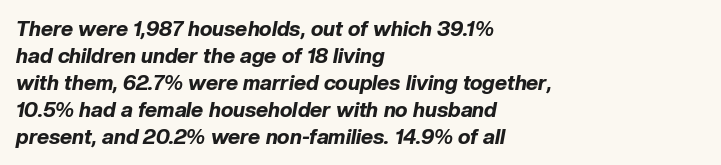
{"italic": "yes", "lean": "right", "slant_degrees": 10, "bold": "yes", "underline": "no", "align": "left", "line_spacing": "normal", "line_spacing_ratio": 1.28, "letter_spacing": "normal", "letter_spacing_em": 0.0, "glyph_px": 21}
